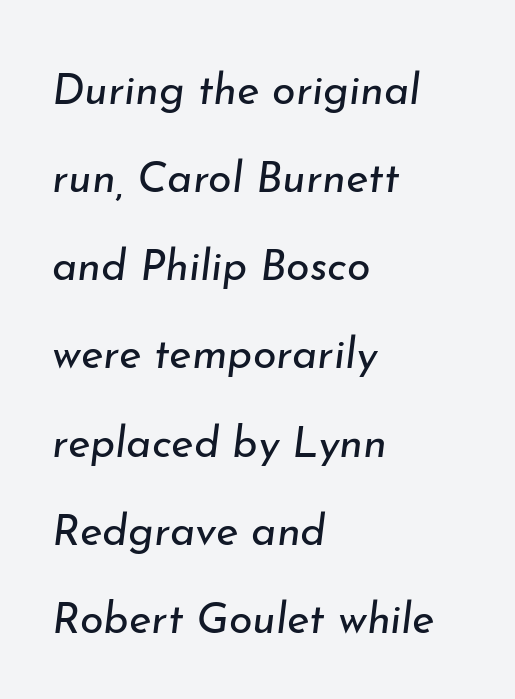
The lines are spread far apart with generous leading. The rendering anchors every line to the left-hand side. Beneath every word, the page is bare. Looks like regular typesetting: each glyph gets only the width it needs. The passage shown is not bold in any degree. Look at the tracking — it's just the regular setting, nothing added.
